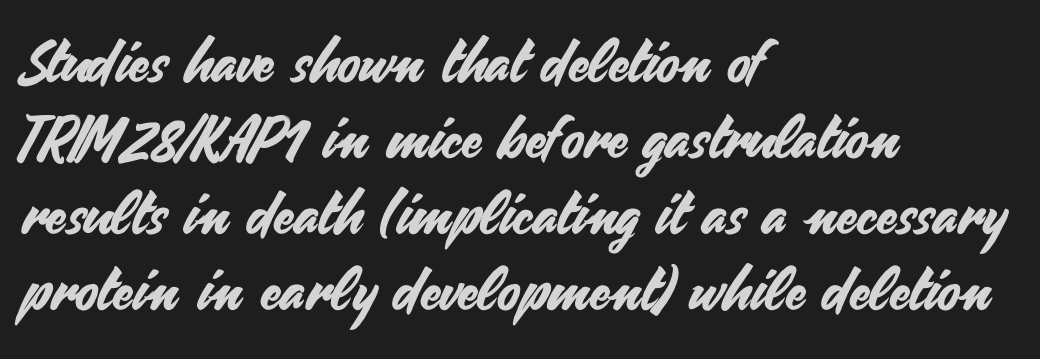
Q: Is the text italic (slanted)? A: Yes.
Q: Is the typeface a serif or a sans-serif typeface? A: Sans-serif.
Q: Is the text underlined? A: No.
Q: How is the paragraph aligned? A: Left-aligned.
Q: Is the spacing between letters normal or unusually wide? A: Normal.
Q: Is the spacing between lines tight, normal or loose? A: Normal.
Q: Width (condensed, normal, or wide)? A: Normal.
Q: Stroke contrast? A: Medium.
Q: x-height? A: Small.
Q: Monospaced? A: No.
